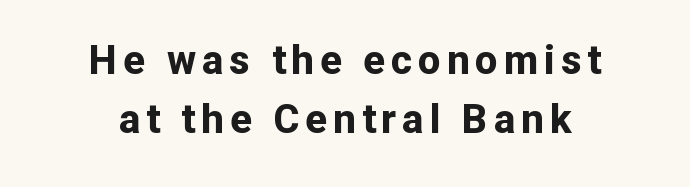
{"serif": "no", "italic": "no", "bold": "yes", "weight": "bold", "width": "normal", "stroke_contrast": "low", "x_height": "medium", "monospaced": "no", "underline": "no", "align": "center", "line_spacing": "normal", "line_spacing_ratio": 1.47, "glyph_px": 40}
